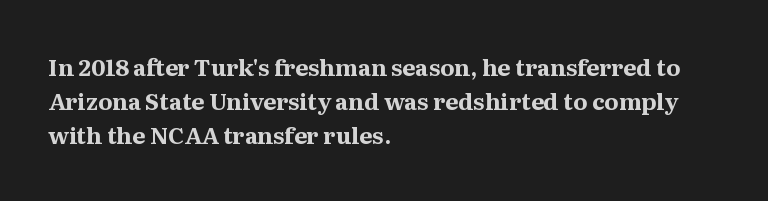
{"italic": "no", "bold": "yes", "underline": "no", "align": "left", "line_spacing": "normal", "line_spacing_ratio": 1.48, "letter_spacing": "normal", "letter_spacing_em": 0.0, "glyph_px": 23}
